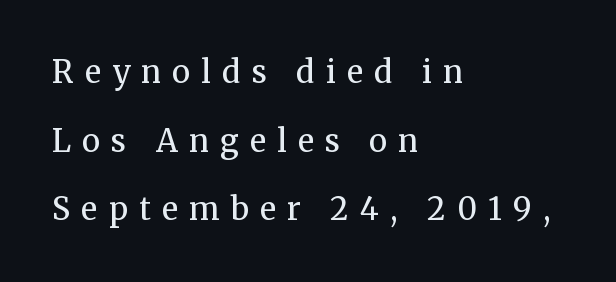
The rendering inserts visible extra space after every character. No extra ink here — the face is not bold. One glance says open: line gaps are wider than usual. The face used here is proportionally spaced, like ordinary book or web type. Teacher's note: observe the even left margin — that is flush-left alignment.
